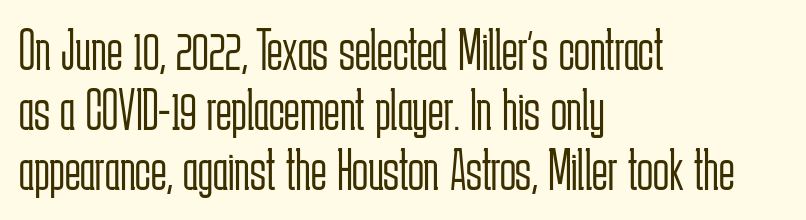
{"serif": "no", "italic": "no", "bold": "no", "weight": "light", "width": "condensed", "stroke_contrast": "low", "x_height": "medium", "monospaced": "no", "underline": "no", "align": "left", "line_spacing": "tight", "line_spacing_ratio": 1.02, "letter_spacing": "normal", "letter_spacing_em": 0.0, "glyph_px": 59}
